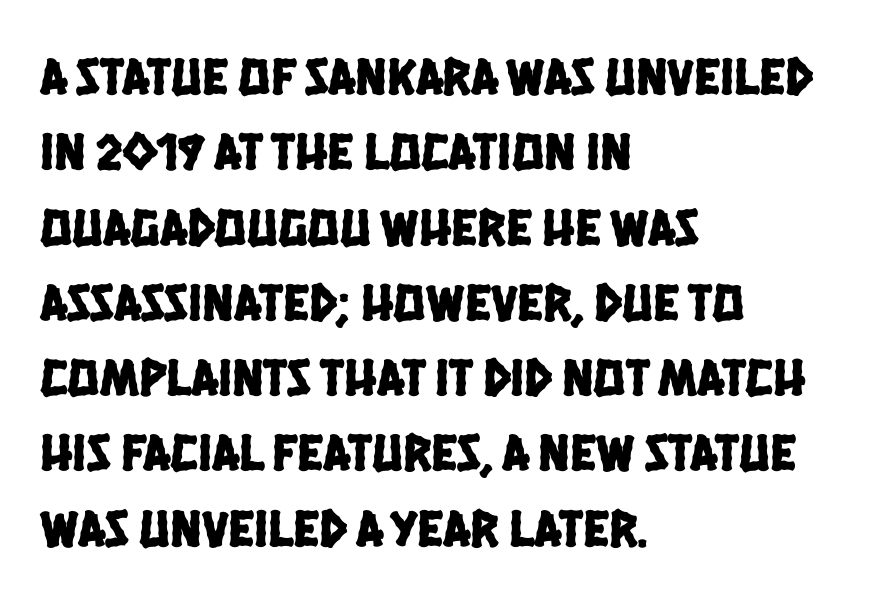
{"serif": "no", "width": "condensed", "stroke_contrast": "low", "x_height": "large", "monospaced": "no", "underline": "no", "align": "left", "line_spacing": "normal", "line_spacing_ratio": 1.42, "letter_spacing": "normal", "letter_spacing_em": 0.0, "glyph_px": 53}
